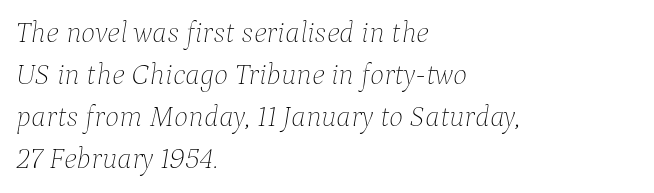
The image shows 30 px thin type, italic (leaning right); set left-aligned, normal line spacing (1.4x), normal letter spacing, not underlined; low stroke contrast and a medium x-height.
